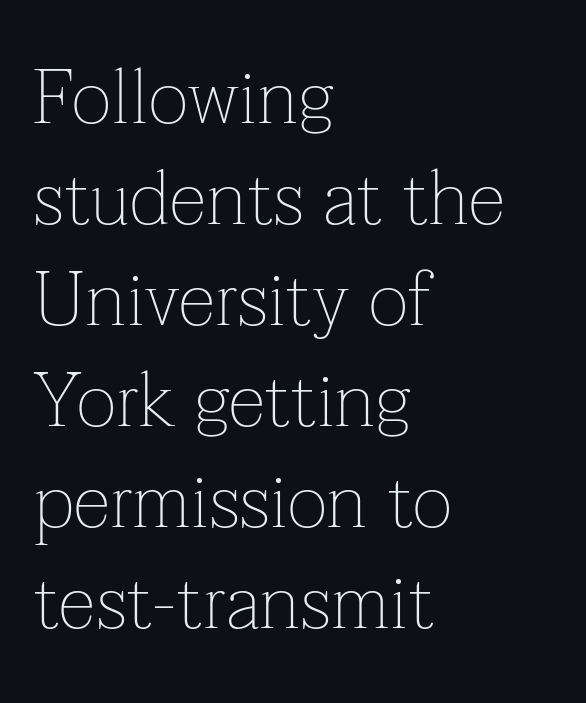
{"serif": "yes", "italic": "no", "bold": "no", "weight": "thin", "width": "normal", "stroke_contrast": "low", "x_height": "medium", "monospaced": "no", "underline": "no", "align": "left", "line_spacing": "normal", "line_spacing_ratio": 1.33, "letter_spacing": "normal", "letter_spacing_em": 0.0, "glyph_px": 76}
